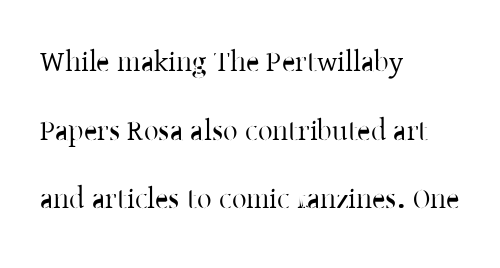
Q: Is the text italic (slanted)? A: No, it is upright.
Q: Is the typeface a serif or a sans-serif typeface? A: Serif.
Q: Is the text underlined? A: No.
Q: How is the paragraph aligned? A: Left-aligned.
Q: Is the spacing between letters normal or unusually wide? A: Normal.
Q: Is the spacing between lines tight, normal or loose? A: Loose.
Q: Width (condensed, normal, or wide)? A: Normal.
Q: Stroke contrast? A: Low.
Q: x-height? A: Medium.
Q: Monospaced? A: No.
